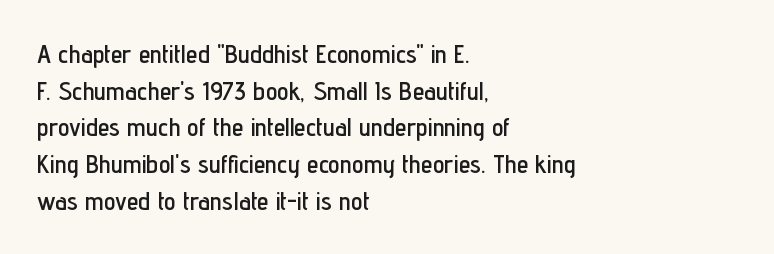
{"italic": "no", "underline": "no", "align": "left", "line_spacing": "normal", "line_spacing_ratio": 1.41, "letter_spacing": "normal", "letter_spacing_em": 0.0, "glyph_px": 26}
